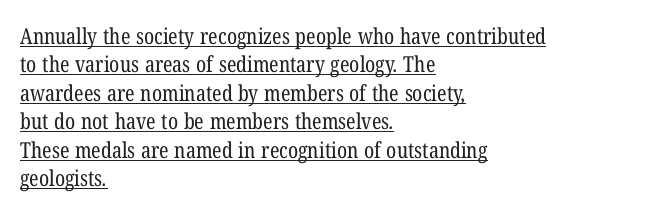
Q: Is the text bold? A: No.
Q: Is the text underlined? A: Yes.
Q: How is the paragraph aligned? A: Left-aligned.
Q: Is the spacing between letters normal or unusually wide? A: Normal.
Q: Is the spacing between lines tight, normal or loose? A: Normal.
